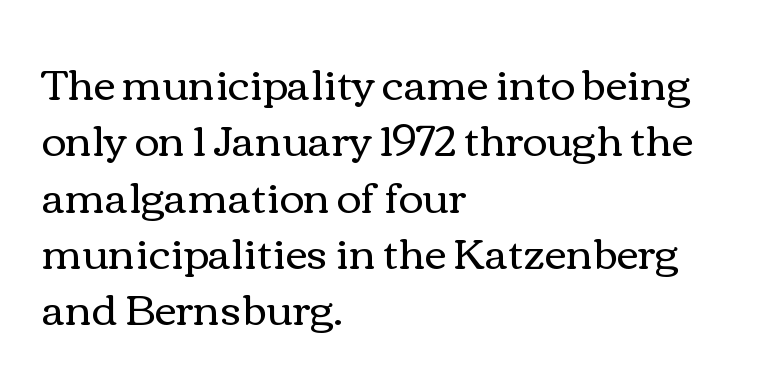
Q: Is the text bold? A: No.
Q: Is the text italic (slanted)? A: No, it is upright.
Q: Is the text underlined? A: No.
Q: How is the paragraph aligned? A: Left-aligned.
Q: Is the spacing between letters normal or unusually wide? A: Normal.
Q: Is the spacing between lines tight, normal or loose? A: Normal.
Q: Width (condensed, normal, or wide)? A: Wide.
Q: Stroke contrast? A: Medium.
Q: x-height? A: Medium.
Q: Monospaced? A: No.
